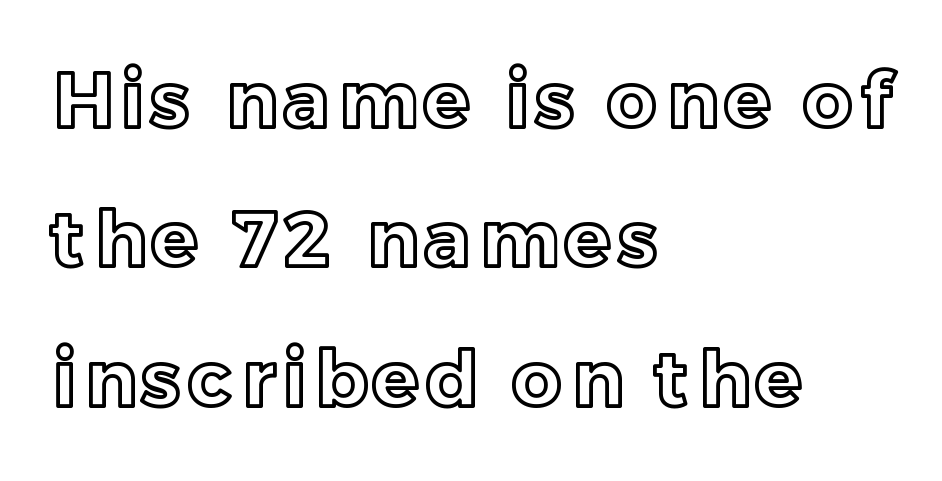
Posture: vertical. Is this a fixed-width face? No — the glyphs have proportional, varying widths. The ragged edge is on the right, which tells us the setting is flush left. Anything drawn beneath the words? Only blank space.
